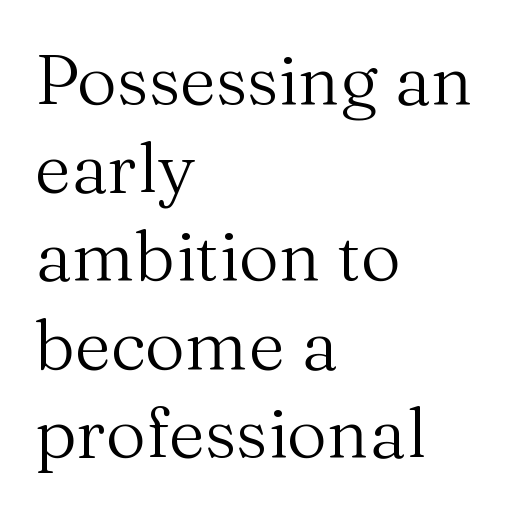
{"serif": "yes", "italic": "no", "bold": "no", "weight": "regular", "width": "normal", "stroke_contrast": "medium", "x_height": "medium", "monospaced": "no", "underline": "no", "align": "left", "line_spacing": "normal", "line_spacing_ratio": 1.26, "letter_spacing": "normal", "letter_spacing_em": 0.0, "glyph_px": 70}
